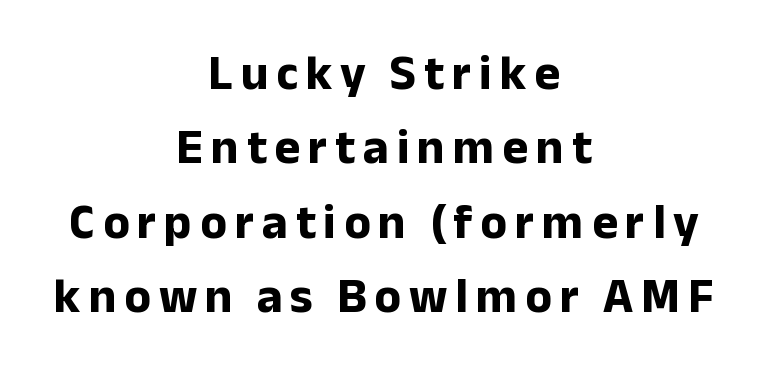
Q: Is the text bold? A: Yes.
Q: Is the text italic (slanted)? A: No, it is upright.
Q: Is the typeface a serif or a sans-serif typeface? A: Sans-serif.
Q: Is the text underlined? A: No.
Q: How is the paragraph aligned? A: Centered.
Q: Is the spacing between lines tight, normal or loose? A: Normal.
Q: Width (condensed, normal, or wide)? A: Normal.
Q: Stroke contrast? A: Low.
Q: x-height? A: Medium.
Q: Monospaced? A: No.
